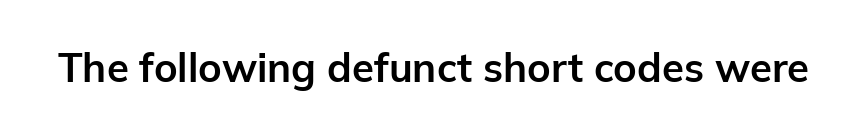
The image shows 40 px bold sans-serif type, upright; set normal letter spacing, not underlined; low stroke contrast and a medium x-height.
